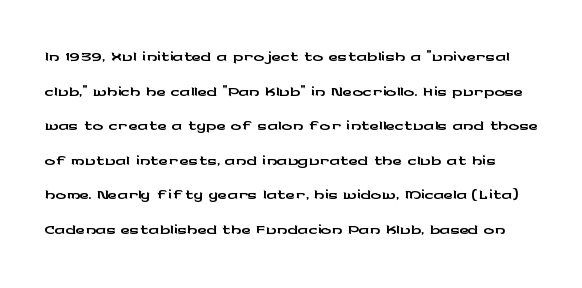
The image shows 26 px text type, upright; set normal line spacing (1.33x), normal letter spacing, not underlined.
